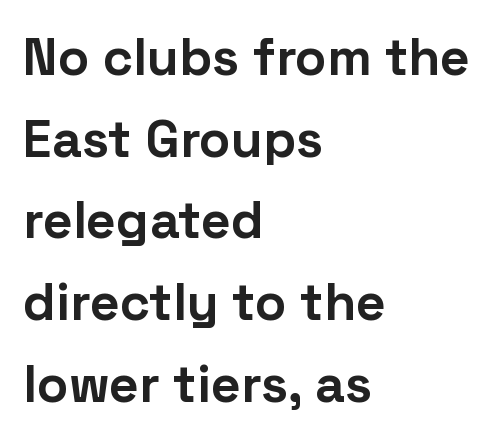
{"serif": "no", "italic": "no", "bold": "yes", "weight": "bold", "width": "normal", "stroke_contrast": "low", "x_height": "medium", "monospaced": "no", "underline": "no", "align": "left", "line_spacing": "normal", "line_spacing_ratio": 1.57, "letter_spacing": "normal", "letter_spacing_em": 0.0, "glyph_px": 52}
